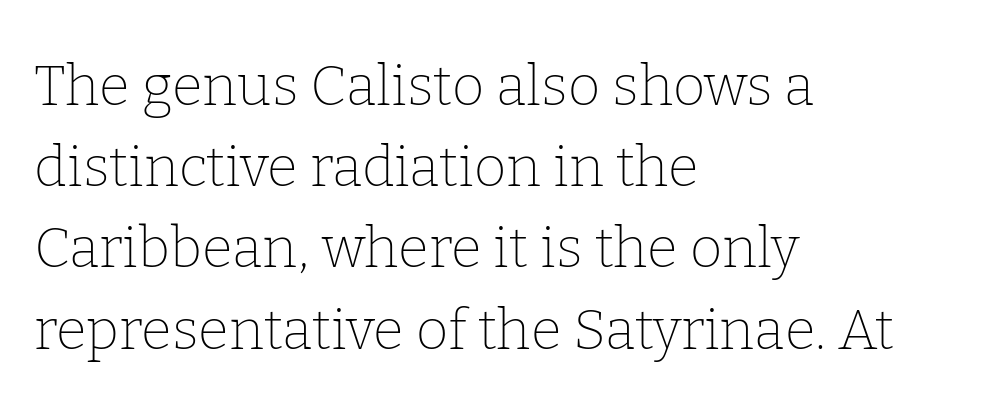
{"serif": "yes", "italic": "no", "bold": "no", "weight": "thin", "width": "normal", "stroke_contrast": "low", "x_height": "medium", "monospaced": "no", "underline": "no", "align": "left", "line_spacing": "normal", "line_spacing_ratio": 1.45, "letter_spacing": "normal", "letter_spacing_em": 0.0, "glyph_px": 56}
